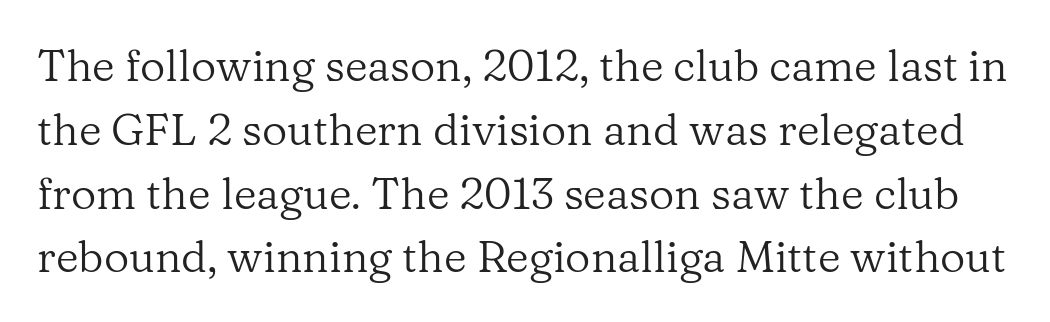
The image shows 44 px regular-weight serif type, upright; set normal line spacing (1.45x), normal letter spacing, not underlined; low stroke contrast and a medium x-height.
